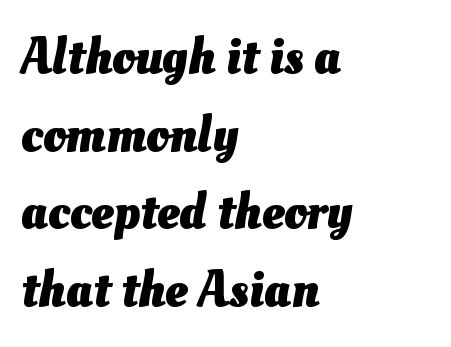
The image shows 51 px heavy type; set left-aligned, normal line spacing (1.52x), normal letter spacing, not underlined; medium stroke contrast and a small x-height.
